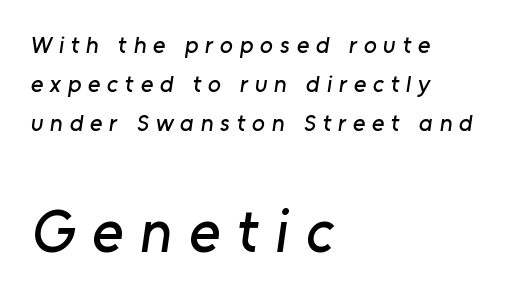
{"serif": "no", "width": "normal", "stroke_contrast": "low", "x_height": "medium", "monospaced": "no", "underline": "no", "align": "left", "line_spacing": "normal", "line_spacing_ratio": 1.62, "letter_spacing": "wide", "letter_spacing_em": 0.28, "larger_block": "second", "size_ratio": 2.5, "glyph_px": 60}
